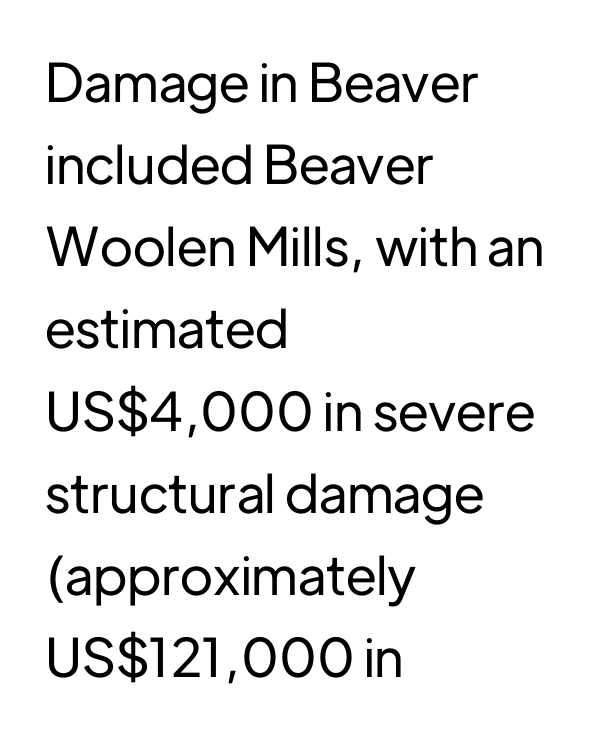
The image shows 53 px sans-serif type, upright; set left-aligned, normal line spacing (1.55x), normal letter spacing, not underlined; low stroke contrast and a medium x-height.
